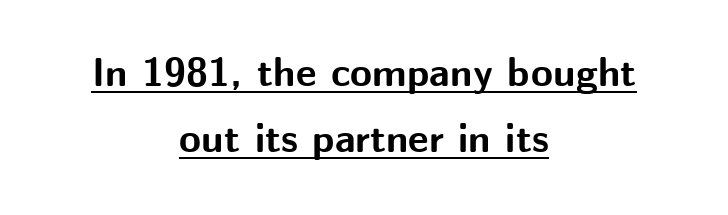
The image shows 40 px bold sans-serif type, upright; set centered, normal line spacing (1.66x), normal letter spacing, underlined; medium stroke contrast and a medium x-height.
